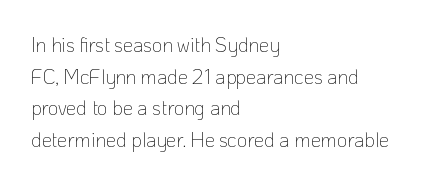
{"italic": "no", "bold": "no", "underline": "no", "align": "left", "line_spacing": "normal", "line_spacing_ratio": 1.58, "letter_spacing": "normal", "letter_spacing_em": 0.0, "glyph_px": 20}
